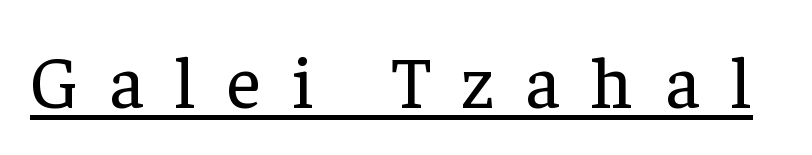
Q: Is the text bold? A: No.
Q: Is the text italic (slanted)? A: No, it is upright.
Q: Is the typeface a serif or a sans-serif typeface? A: Serif.
Q: Is the text underlined? A: Yes.
Q: Is the spacing between letters normal or unusually wide? A: Unusually wide.
Q: Width (condensed, normal, or wide)? A: Normal.
Q: Stroke contrast? A: Low.
Q: x-height? A: Medium.
Q: Monospaced? A: No.
